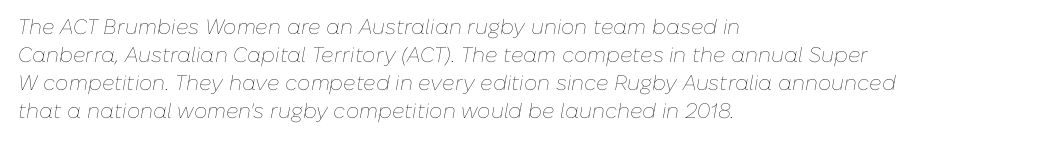
{"italic": "yes", "lean": "right", "slant_degrees": 10, "bold": "no", "underline": "no", "align": "left", "line_spacing": "normal", "line_spacing_ratio": 1.34, "letter_spacing": "normal", "letter_spacing_em": 0.0, "glyph_px": 21}
